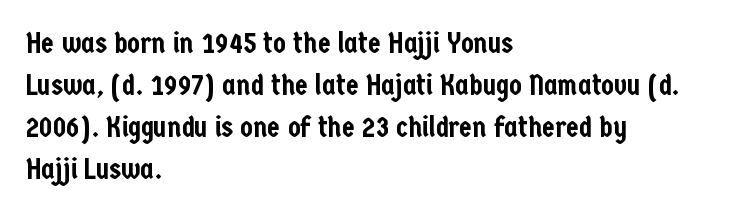
{"serif": "no", "italic": "no", "width": "condensed", "stroke_contrast": "low", "x_height": "medium", "monospaced": "no", "underline": "no", "align": "left", "line_spacing": "normal", "line_spacing_ratio": 1.45, "letter_spacing": "normal", "letter_spacing_em": 0.0, "glyph_px": 29}
